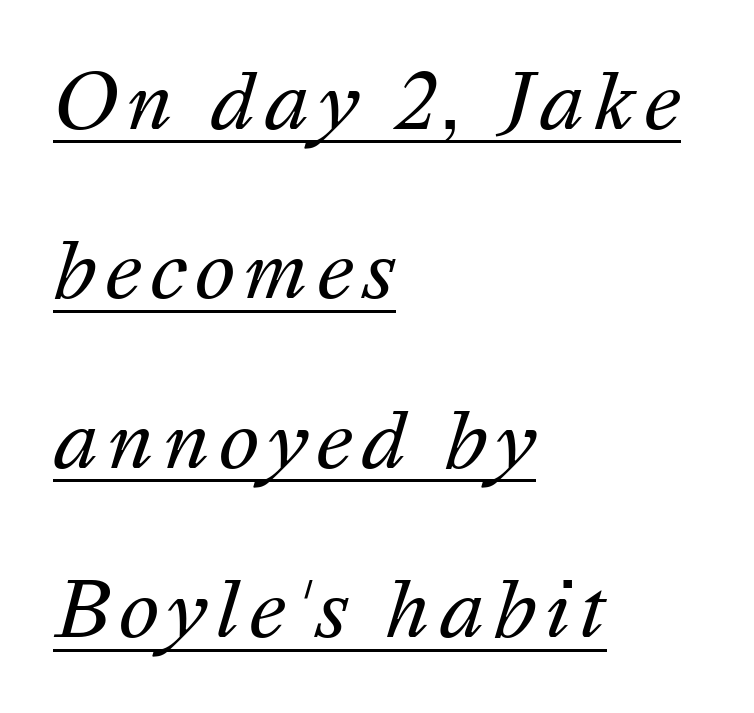
Slant detected: the letters are inclined. Here the designer chose a conventional face with non-uniform glyph widths. The face used here appears with an underline applied. Vertically, the passage feels expansive, rows floating well apart. Heft: none added — not bold. Casual observation: everything's shoved over to the left.
